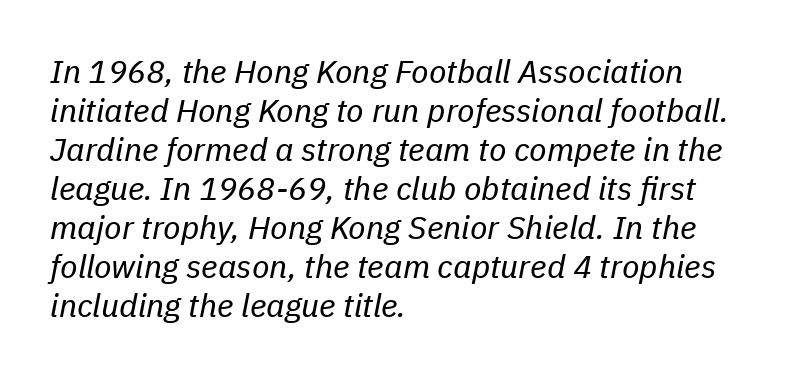
The image shows 32 px regular-weight type, italic (leaning right); set left-aligned, line spacing 1.22x, normal letter spacing, not underlined; low stroke contrast and a medium x-height.
